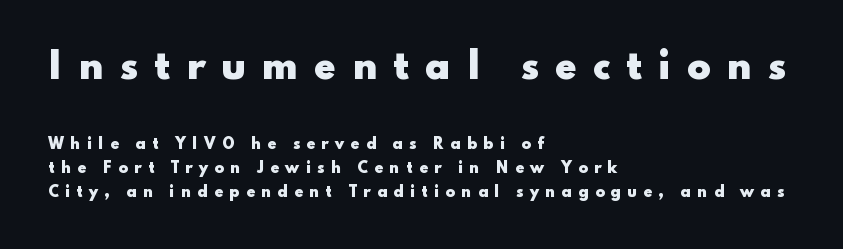
{"serif": "no", "italic": "no", "bold": "yes", "weight": "heavy", "width": "wide", "stroke_contrast": "low", "x_height": "small", "monospaced": "no", "underline": "no", "align": "left", "line_spacing_ratio": 1.71, "letter_spacing": "wide", "letter_spacing_em": 0.45, "larger_block": "first", "size_ratio": 2.5, "glyph_px": 35}
